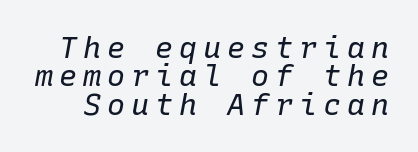
You could count columns in this text — the font is strictly monospaced. Bare-footed words on every line. There's an unmistakable incline to the writing here. The block of text is dense from top to bottom, with scant space between rows. Heaviness? Minimal to ordinary, like unemphasized prose.
